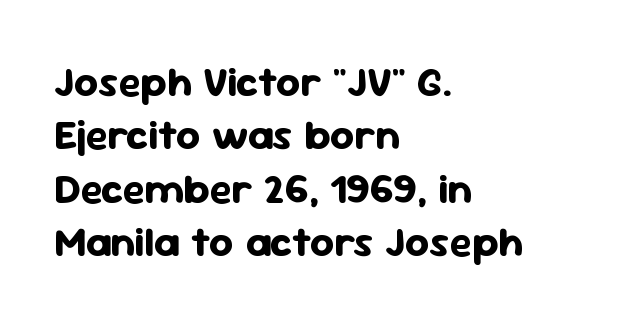
The image shows 42 px bold sans-serif type, upright; set left-aligned, normal line spacing (1.27x), normal letter spacing, not underlined; low stroke contrast and a medium x-height.
